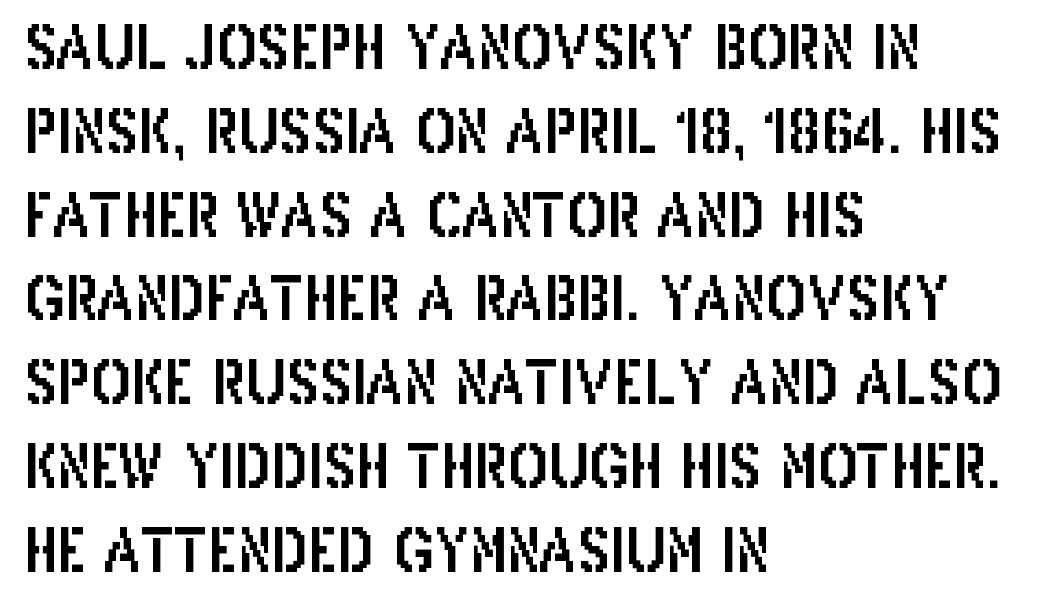
Q: Is the text italic (slanted)? A: No, it is upright.
Q: Is the typeface a serif or a sans-serif typeface? A: Sans-serif.
Q: Is the text underlined? A: No.
Q: How is the paragraph aligned? A: Left-aligned.
Q: Is the spacing between letters normal or unusually wide? A: Normal.
Q: Is the spacing between lines tight, normal or loose? A: Normal.
Q: Width (condensed, normal, or wide)? A: Condensed.
Q: Stroke contrast? A: Low.
Q: x-height? A: Large.
Q: Monospaced? A: No.
